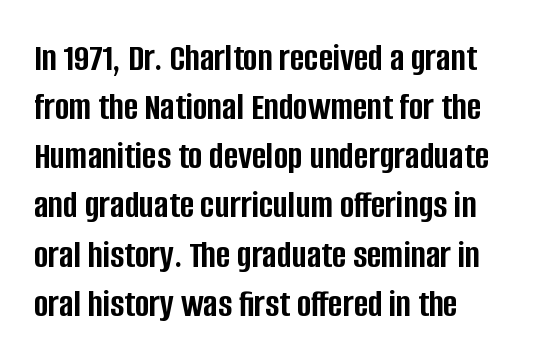
{"serif": "no", "italic": "no", "bold": "yes", "weight": "semibold", "width": "condensed", "stroke_contrast": "low", "x_height": "large", "monospaced": "no", "underline": "no", "align": "left", "line_spacing": "normal", "line_spacing_ratio": 1.26, "letter_spacing": "normal", "letter_spacing_em": 0.0, "glyph_px": 39}
